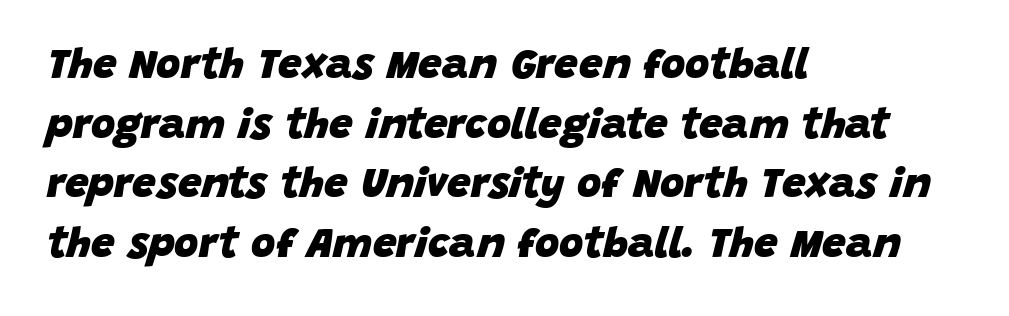
Slanted lettering throughout. Underlining? Definitely not there. The letterforms sit shoulder to shoulder at normal distance. A typesetter would call this leading conventional body-copy spacing. Heavy-handed strokes throughout: this text is bold.
